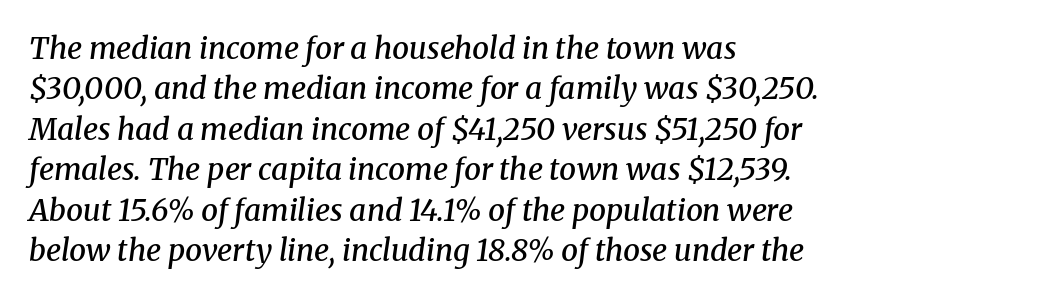
{"serif": "yes", "italic": "yes", "lean": "right", "slant_degrees": 8, "bold": "semi", "weight": "semibold", "width": "normal", "stroke_contrast": "medium", "x_height": "medium", "monospaced": "no", "underline": "no", "align": "left", "line_spacing": "normal", "line_spacing_ratio": 1.35, "letter_spacing": "normal", "letter_spacing_em": 0.0, "glyph_px": 30}
